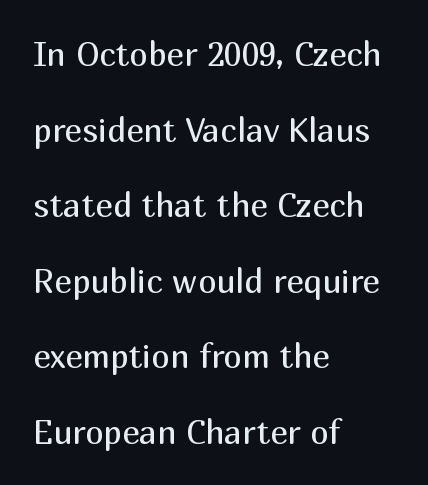
{"serif": "no", "italic": "no", "bold": "no", "weight": "regular", "width": "normal", "stroke_contrast": "medium", "x_height": "medium", "monospaced": "no", "underline": "no", "align": "left", "line_spacing": "loose", "line_spacing_ratio": 2.29, "letter_spacing": "normal", "letter_spacing_em": 0.0, "glyph_px": 33}
